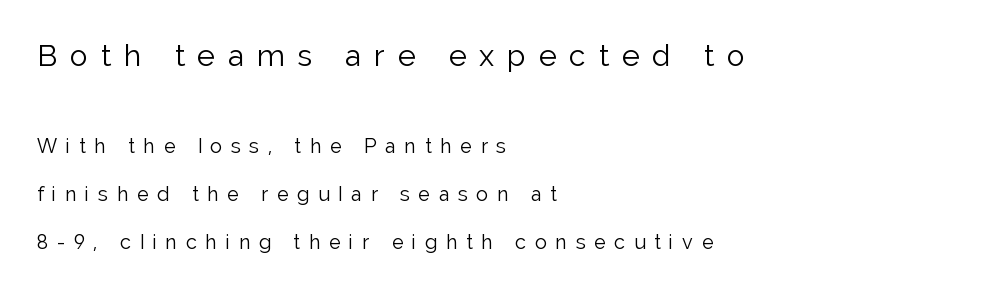
Note the varied advance widths — an 'i' is clearly narrower than an 'm'. The letters stand upright; this is a roman face. The line texture is sparse and dotted thanks to wide tracking. The composition opens big and finishes small. The space between consecutive lines is lavish.
